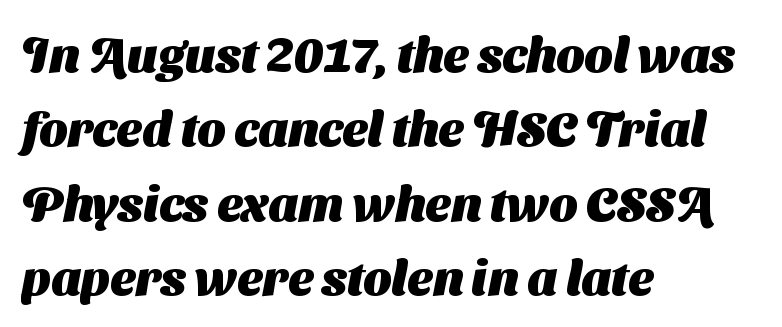
{"serif": "no", "bold": "yes", "weight": "heavy", "width": "normal", "stroke_contrast": "medium", "x_height": "medium", "monospaced": "no", "underline": "no", "align": "left", "line_spacing": "normal", "line_spacing_ratio": 1.52, "letter_spacing": "normal", "letter_spacing_em": 0.0, "glyph_px": 49}
